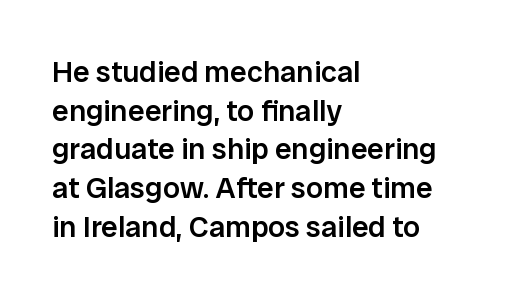
Q: Is the text bold? A: Semi-bold.
Q: Is the text italic (slanted)? A: No, it is upright.
Q: Is the typeface a serif or a sans-serif typeface? A: Sans-serif.
Q: Is the text underlined? A: No.
Q: How is the paragraph aligned? A: Left-aligned.
Q: Is the spacing between letters normal or unusually wide? A: Normal.
Q: Is the spacing between lines tight, normal or loose? A: Normal.
Q: Width (condensed, normal, or wide)? A: Normal.
Q: Stroke contrast? A: Low.
Q: x-height? A: Medium.
Q: Monospaced? A: No.
